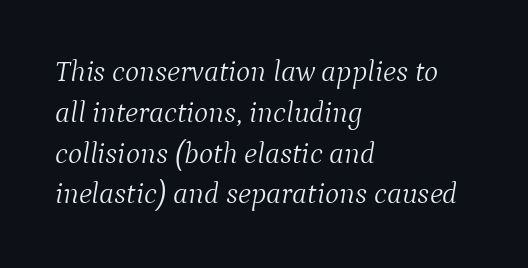
Q: Is the text bold? A: No.
Q: Is the text italic (slanted)? A: Yes, it leans right by about 9 degrees.
Q: Is the typeface a serif or a sans-serif typeface? A: Serif.
Q: Is the text underlined? A: No.
Q: How is the paragraph aligned? A: Left-aligned.
Q: Is the spacing between letters normal or unusually wide? A: Normal.
Q: Is the spacing between lines tight, normal or loose? A: Normal.
Q: Width (condensed, normal, or wide)? A: Normal.
Q: Stroke contrast? A: Medium.
Q: x-height? A: Medium.
Q: Monospaced? A: No.
